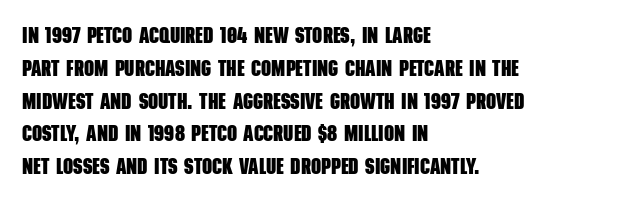
The image shows 22 px bold type; set left-aligned, normal line spacing (1.49x), normal letter spacing, not underlined.
